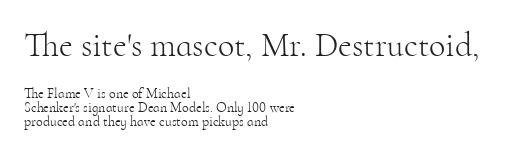
The image shows 34 px light serif type, upright; set left-aligned, tight line spacing (1.0x), normal letter spacing, not underlined; the first (top) block is 2.43x larger; high stroke contrast and a small x-height.
